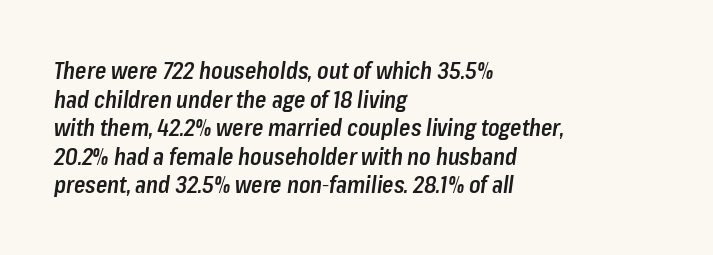
Q: Is the text bold? A: Semi-bold.
Q: Is the text italic (slanted)? A: Yes, it leans right by about 8 degrees.
Q: Is the text underlined? A: No.
Q: How is the paragraph aligned? A: Left-aligned.
Q: Is the spacing between letters normal or unusually wide? A: Normal.
